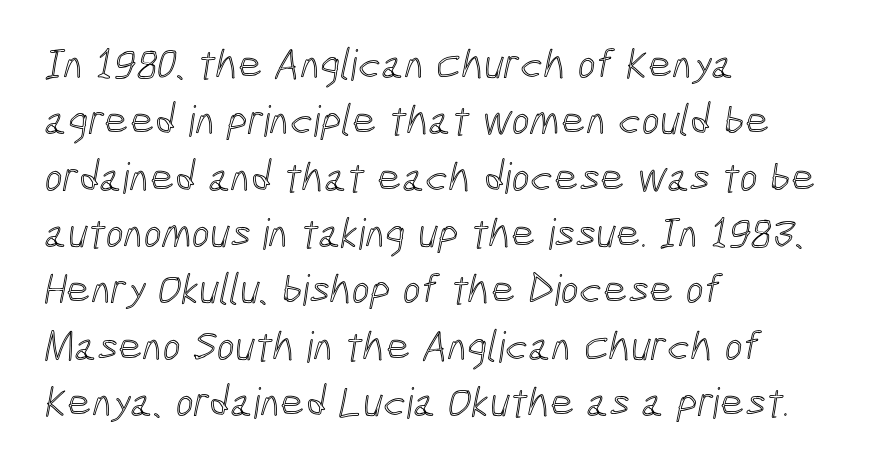
Q: Is the text underlined? A: No.
Q: How is the paragraph aligned? A: Left-aligned.
Q: Is the spacing between letters normal or unusually wide? A: Normal.
Q: Is the spacing between lines tight, normal or loose? A: Normal.
Q: Width (condensed, normal, or wide)? A: Condensed.
Q: x-height? A: Medium.
Q: Monospaced? A: No.
